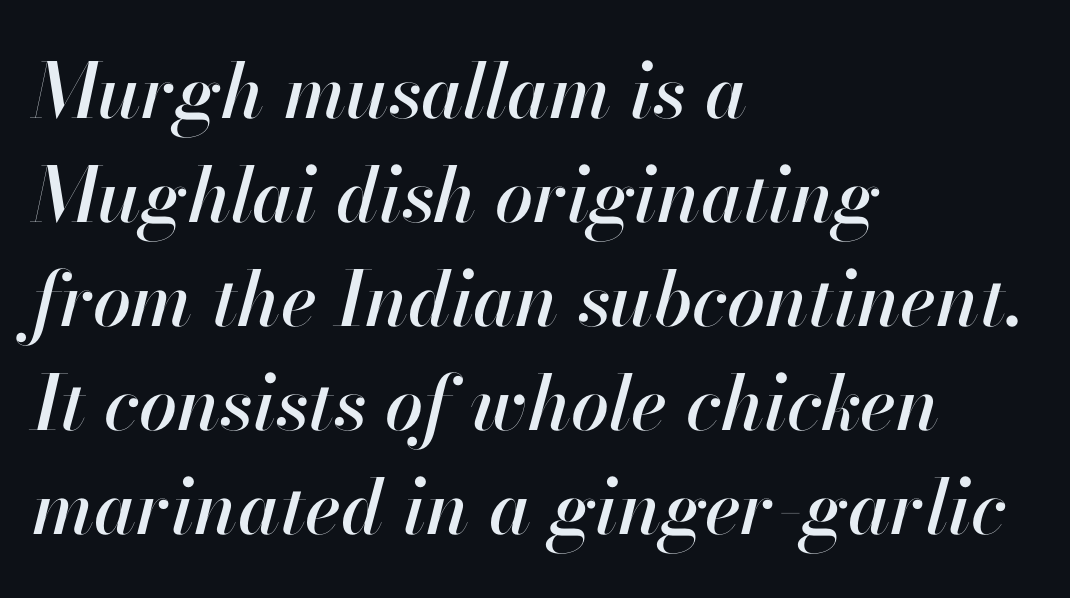
The image shows 76 px text type, italic (leaning right); set left-aligned, normal line spacing (1.37x), normal letter spacing, not underlined; high stroke contrast and a small x-height.
